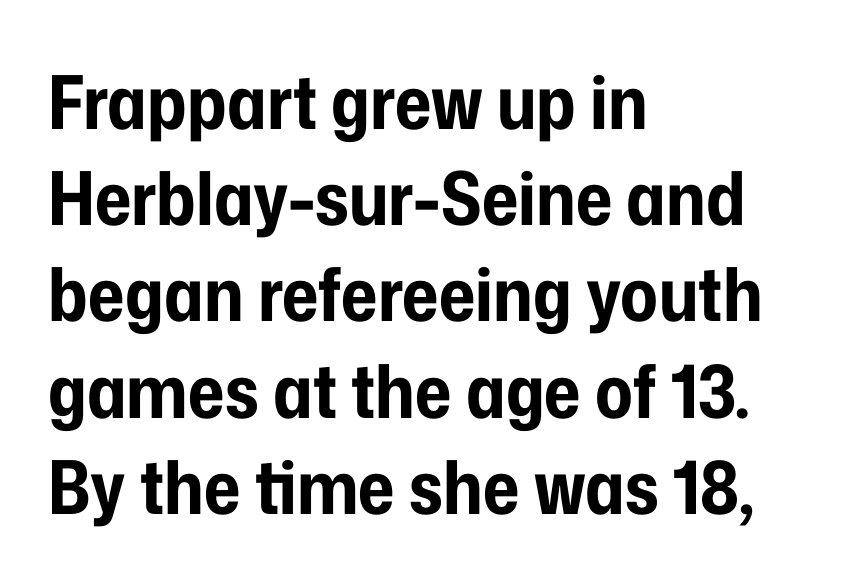
{"serif": "no", "italic": "no", "bold": "yes", "weight": "bold", "width": "condensed", "stroke_contrast": "low", "x_height": "medium", "monospaced": "no", "underline": "no", "align": "left", "line_spacing": "normal", "line_spacing_ratio": 1.3, "letter_spacing": "normal", "letter_spacing_em": 0.0, "glyph_px": 74}
